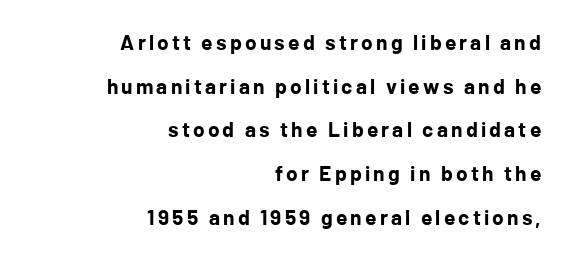
{"italic": "no", "bold": "yes", "underline": "no", "align": "right", "line_spacing": "loose", "line_spacing_ratio": 2.08, "glyph_px": 21}
